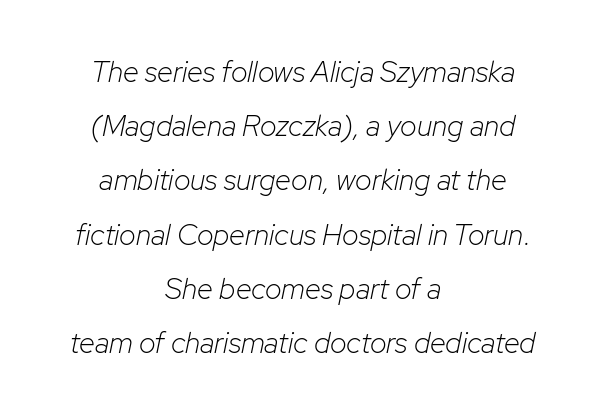
Q: Is the text bold? A: No.
Q: Is the text italic (slanted)? A: Yes, it leans right by about 12 degrees.
Q: Is the text underlined? A: No.
Q: How is the paragraph aligned? A: Centered.
Q: Is the spacing between letters normal or unusually wide? A: Normal.
Q: Width (condensed, normal, or wide)? A: Normal.
Q: Stroke contrast? A: Low.
Q: x-height? A: Medium.
Q: Monospaced? A: No.
